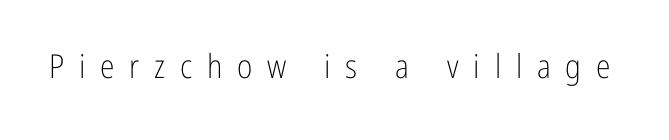
Posture: upright roman. The passage shown has open, widely tracked lettering throughout. Regarding serifs, this sample does without them. Each row of text sits above clean, open space. The letters advance in unequal steps, a hallmark of proportional type. No chunkiness to these letters — they're not bold.
